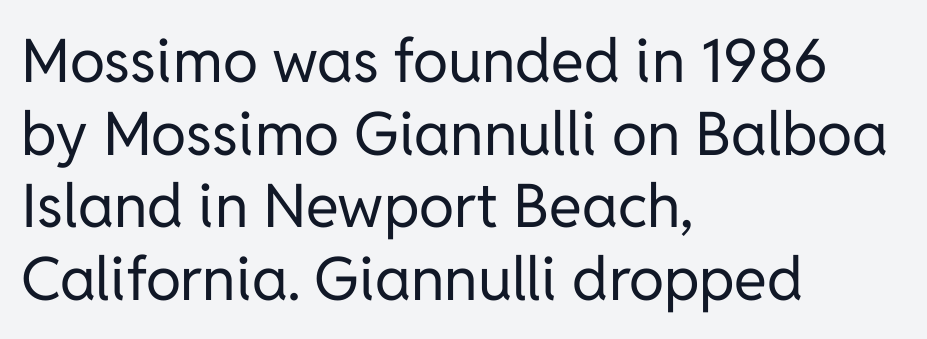
The image shows 60 px regular-weight sans-serif type, upright; set left-aligned, line spacing 1.21x, normal letter spacing, not underlined; low stroke contrast and a medium x-height.
